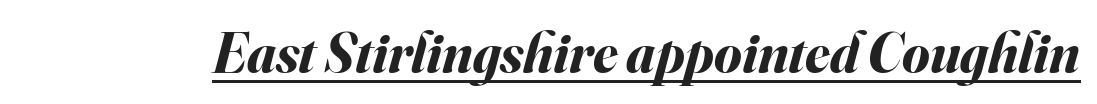
{"italic": "yes", "lean": "right", "slant_degrees": 16, "bold": "yes", "weight": "bold", "width": "normal", "stroke_contrast": "medium", "x_height": "small", "monospaced": "no", "underline": "yes", "letter_spacing": "normal", "letter_spacing_em": 0.0, "glyph_px": 56}
